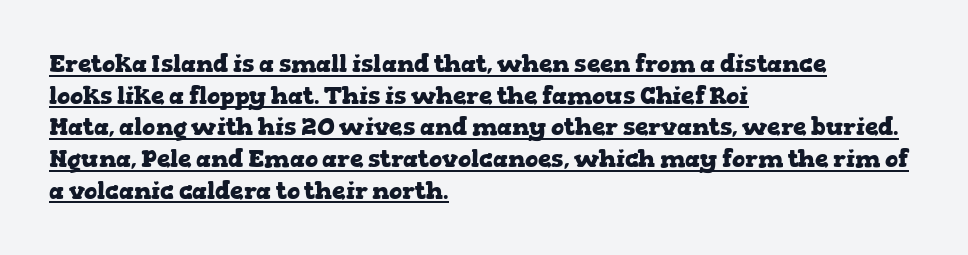
Nope, not italic — everything's standing straight. In terms of letterspacing, this is plain default setting. Like a heading marked for emphasis, these lines bear an underscore. Typesetter's note: full bold, strokes at maximum text heaviness. Vertical spacing — default. The paragraph shown leans on its left margin.
